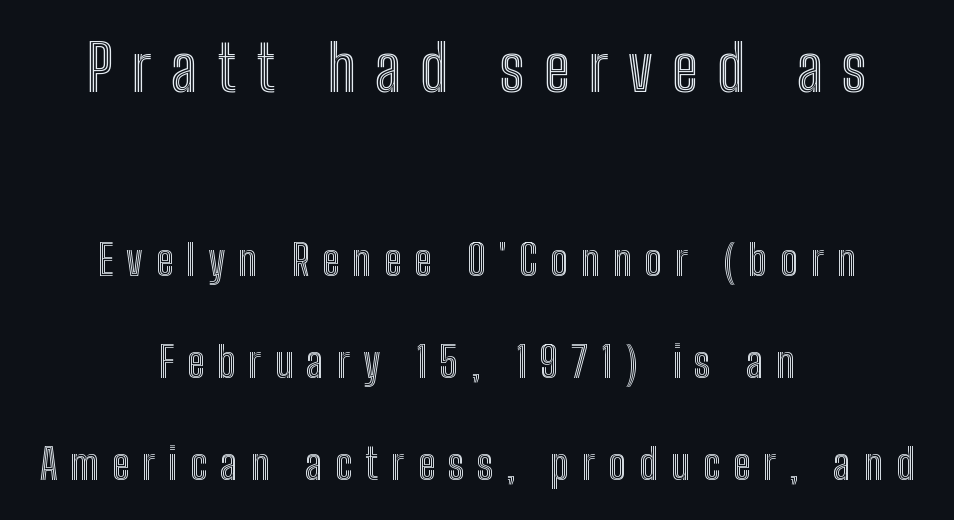
{"italic": "no", "width": "condensed", "x_height": "medium", "monospaced": "no", "underline": "no", "align": "center", "line_spacing": "loose", "line_spacing_ratio": 2.38, "letter_spacing": "wide", "letter_spacing_em": 0.3, "larger_block": "first", "size_ratio": 1.49, "glyph_px": 64}
